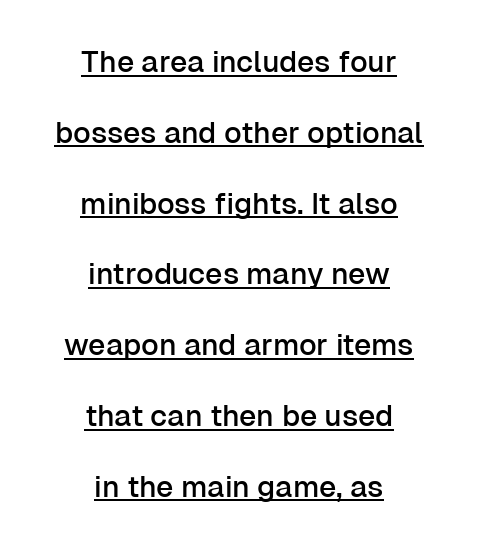
Q: Is the text italic (slanted)? A: No, it is upright.
Q: Is the typeface a serif or a sans-serif typeface? A: Sans-serif.
Q: Is the text underlined? A: Yes.
Q: How is the paragraph aligned? A: Centered.
Q: Is the spacing between letters normal or unusually wide? A: Normal.
Q: Is the spacing between lines tight, normal or loose? A: Loose.
Q: Width (condensed, normal, or wide)? A: Normal.
Q: Stroke contrast? A: Low.
Q: x-height? A: Medium.
Q: Monospaced? A: No.
